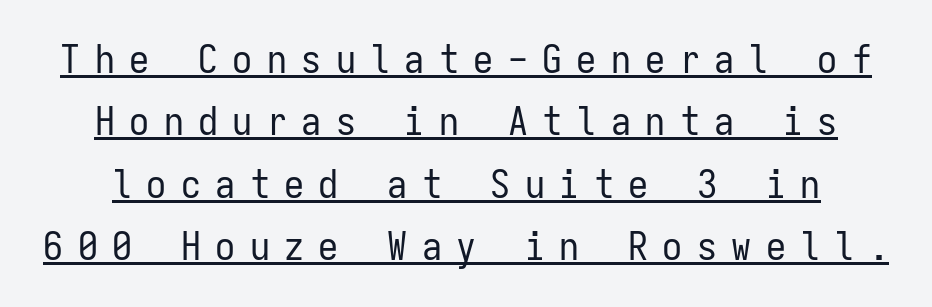
Underlining? Definitely there. This sample has the even, mechanical cadence of fixed-width lettering. The rows are spaced the way most documents space them. Short note: letters widely spaced.
